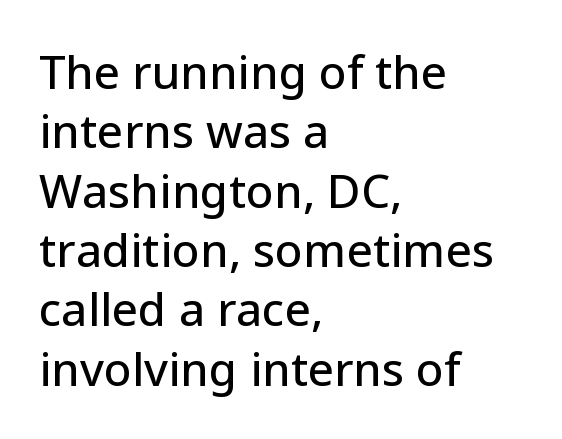
Is the letter spacing exaggerated? No — it looks like the ordinary default. One glance says typical: line gaps are just what's usual. Here the designer chose a conventional face with non-uniform glyph widths. Clear beneath every line of the passage. Where is the straight margin? On the left. The lettering holds an erect, upright posture throughout.
